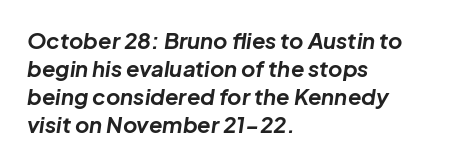
Q: Is the text bold? A: Yes.
Q: Is the text italic (slanted)? A: Yes, it leans right by about 8 degrees.
Q: Is the text underlined? A: No.
Q: How is the paragraph aligned? A: Left-aligned.
Q: Is the spacing between letters normal or unusually wide? A: Normal.
Q: Is the spacing between lines tight, normal or loose? A: Normal.
